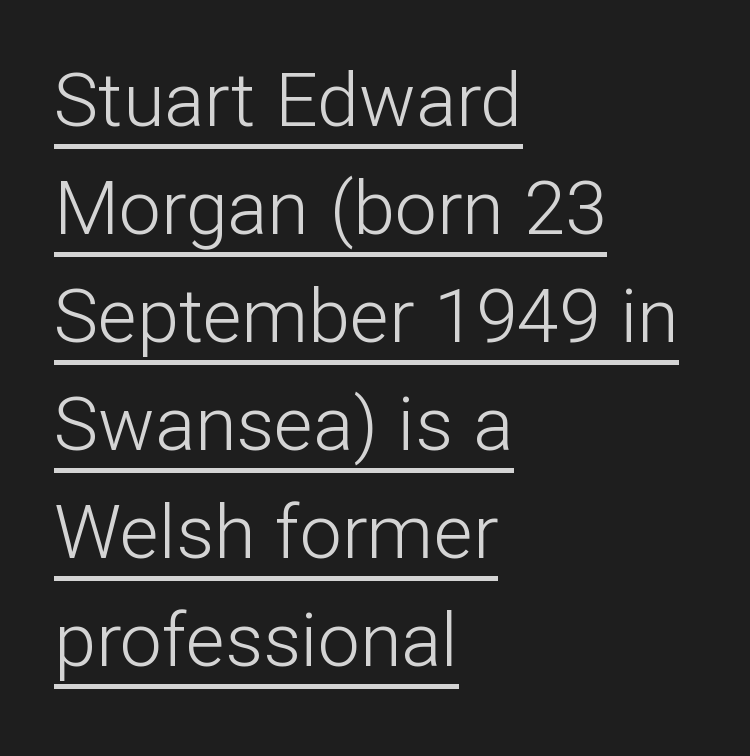
Q: Is the text bold? A: No.
Q: Is the text italic (slanted)? A: No, it is upright.
Q: Is the typeface a serif or a sans-serif typeface? A: Sans-serif.
Q: Is the text underlined? A: Yes.
Q: How is the paragraph aligned? A: Left-aligned.
Q: Is the spacing between letters normal or unusually wide? A: Normal.
Q: Is the spacing between lines tight, normal or loose? A: Normal.
Q: Width (condensed, normal, or wide)? A: Normal.
Q: Stroke contrast? A: Low.
Q: x-height? A: Medium.
Q: Monospaced? A: No.
